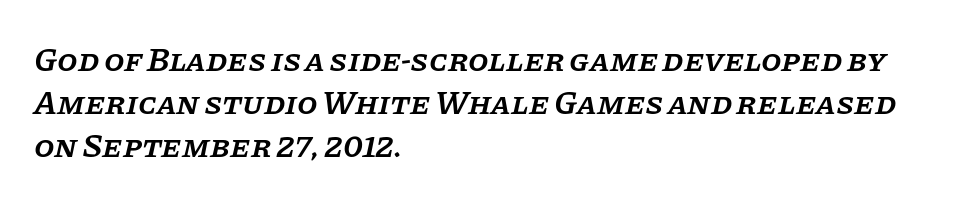
{"serif": "yes", "italic": "yes", "lean": "right", "slant_degrees": 11, "bold": "semi", "weight": "semibold", "width": "normal", "stroke_contrast": "low", "x_height": "large", "monospaced": "no", "underline": "no", "align": "left", "line_spacing": "normal", "line_spacing_ratio": 1.3, "letter_spacing": "normal", "letter_spacing_em": 0.0, "glyph_px": 33}
